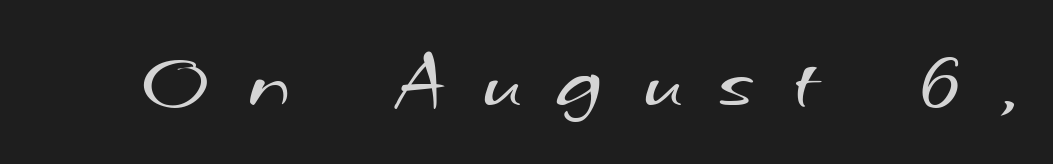
I'd call this a sans setting — the letters go barefoot. Plain, unruled lines of type. Varying glyph widths throughout — classic text-font behaviour. Weight: regular or lighter. Characters follow at a spacing far wider than the type designer built in.
